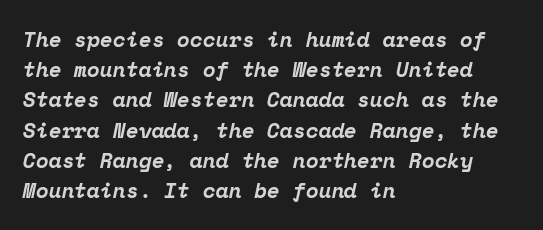
{"italic": "yes", "lean": "right", "slant_degrees": 12, "bold": "yes", "underline": "no", "align": "left", "line_spacing": "normal", "line_spacing_ratio": 1.44, "letter_spacing": "normal", "letter_spacing_em": 0.0, "glyph_px": 21}
